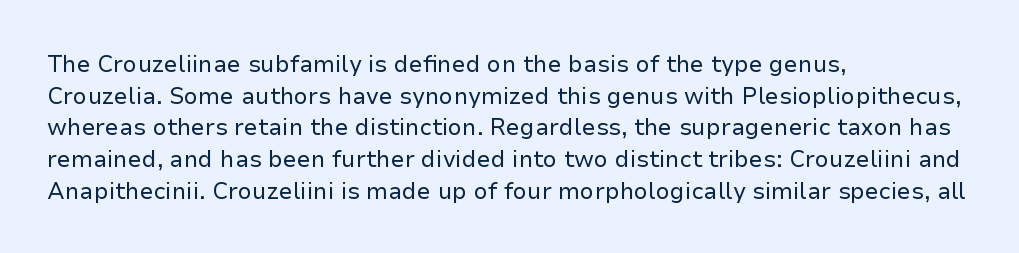
A roman cut, with each character standing at attention. Line spacing here is normal. The text block is weighted toward the left margin, trailing off unevenly rightward. Lines of text with bare space underneath. Nothing unusual about the tracking: characters are spaced as the font intends. A quiet, ordinary-to-light weight characterises the typeface.
